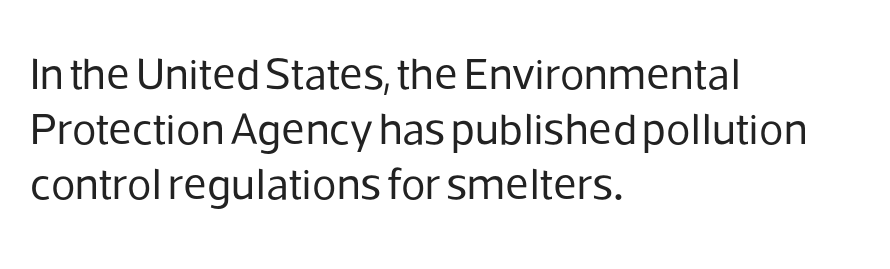
Style check: upright. These lines are rendered in a variable-pitch font. Does extra space separate the letters? No, they use regular spacing. All the whitespace from short lines collects on the right.
